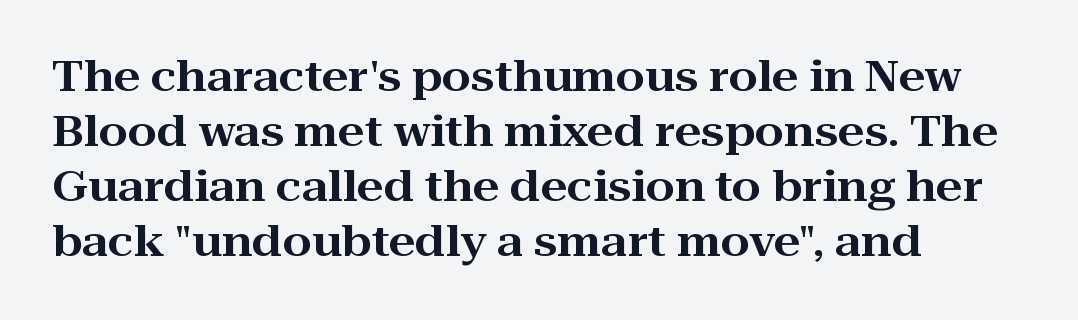
The designer left line spacing at the default. The ragged edge is on the right, which tells us the setting is flush left. Between one letter and the next there's only the usual sliver of space. The glyphs are unaccompanied by any horizontal stroke below them. Character widths vary here, with narrow letters taking less room than wide ones. Vertical strokes here are truly vertical.
